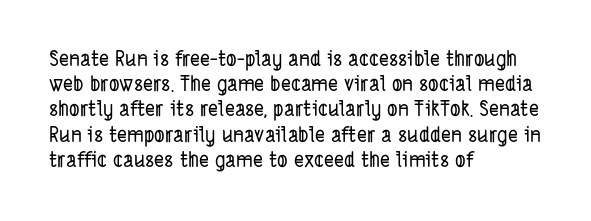
The setting favours the left margin, as ordinary paragraphs usually do. Honestly, the letter spacing is just normal — you wouldn't notice it. The words here are not underlined.
